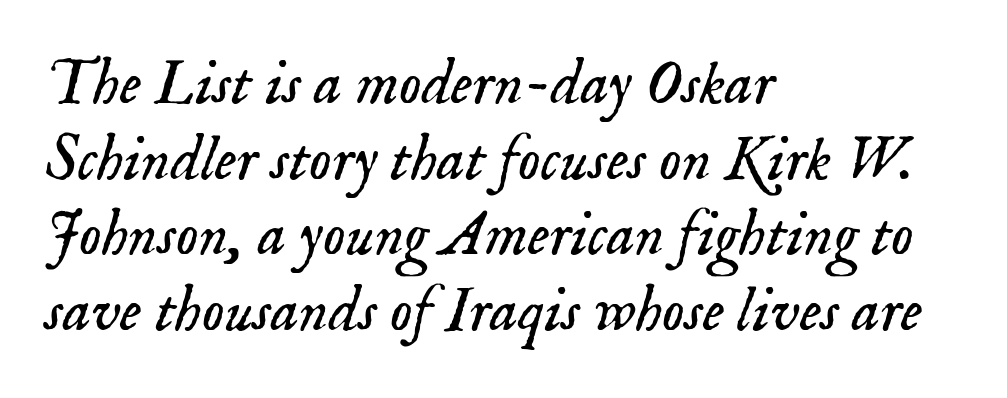
The image shows 63 px light serif type, italic (leaning right); set left-aligned, line spacing 1.2x, normal letter spacing, not underlined; low stroke contrast and a small x-height.
